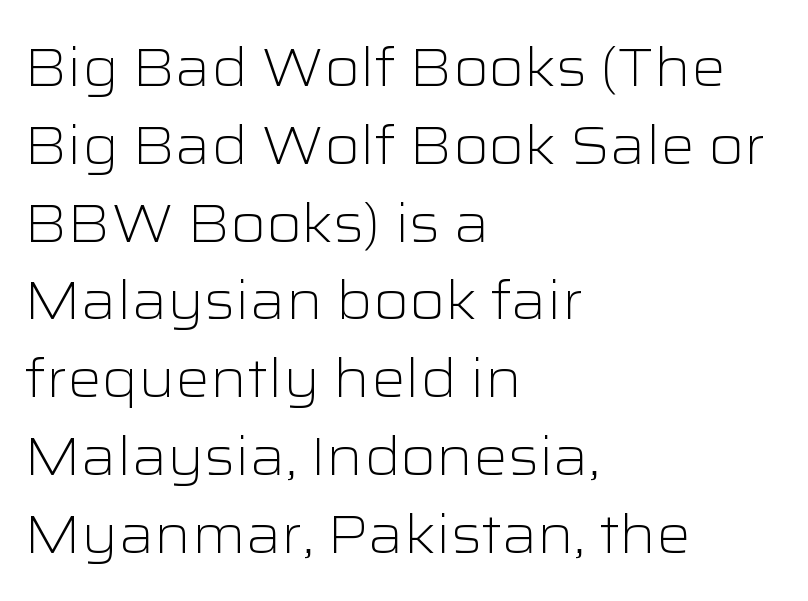
Q: Is the text bold? A: No.
Q: Is the text italic (slanted)? A: No, it is upright.
Q: Is the typeface a serif or a sans-serif typeface? A: Sans-serif.
Q: Is the text underlined? A: No.
Q: How is the paragraph aligned? A: Left-aligned.
Q: Is the spacing between letters normal or unusually wide? A: Normal.
Q: Is the spacing between lines tight, normal or loose? A: Normal.
Q: Width (condensed, normal, or wide)? A: Wide.
Q: Stroke contrast? A: Low.
Q: x-height? A: Medium.
Q: Monospaced? A: No.
